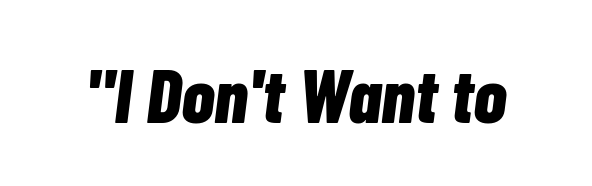
{"italic": "yes", "lean": "right", "slant_degrees": 7, "bold": "yes", "weight": "bold", "width": "condensed", "stroke_contrast": "low", "x_height": "medium", "monospaced": "no", "underline": "no", "letter_spacing": "normal", "letter_spacing_em": 0.0, "glyph_px": 76}
